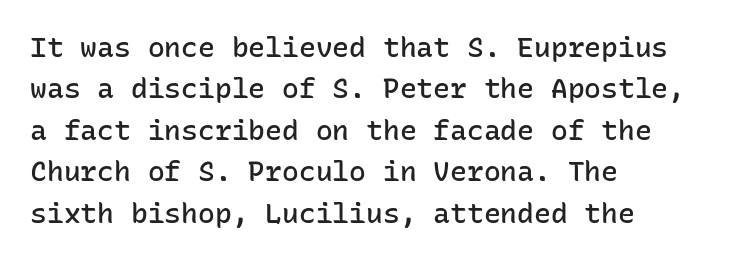
{"serif": "no", "italic": "no", "bold": "semi", "weight": "semibold", "width": "normal", "stroke_contrast": "low", "x_height": "medium", "monospaced": "yes", "underline": "no", "align": "left", "line_spacing": "normal", "line_spacing_ratio": 1.48, "letter_spacing": "normal", "letter_spacing_em": 0.0, "glyph_px": 28}
